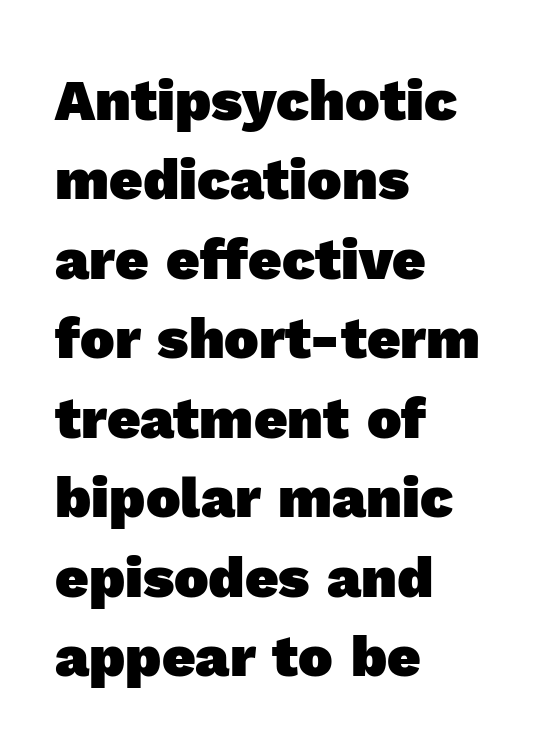
{"serif": "no", "bold": "yes", "weight": "heavy", "width": "normal", "x_height": "medium", "monospaced": "no", "underline": "no", "align": "left", "line_spacing": "normal", "line_spacing_ratio": 1.37, "letter_spacing": "normal", "letter_spacing_em": 0.0, "glyph_px": 58}
